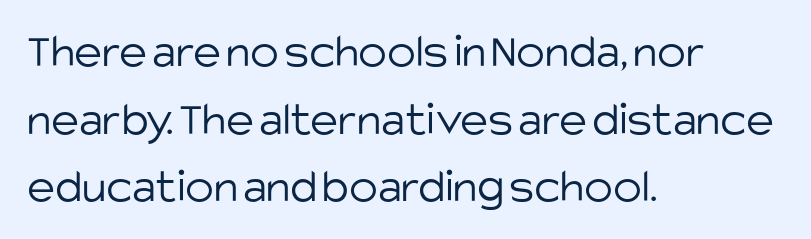
The image shows 48 px light sans-serif type, upright; set left-aligned, normal line spacing (1.41x), normal letter spacing, not underlined; low stroke contrast and a large x-height.
